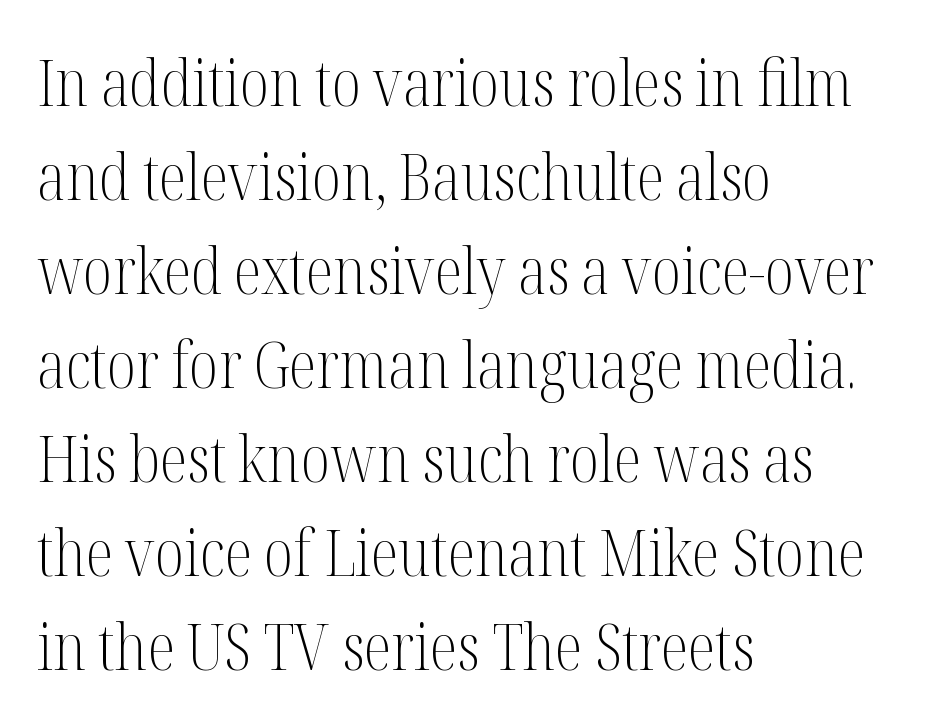
Q: Is the text bold? A: No.
Q: Is the text italic (slanted)? A: No, it is upright.
Q: Is the typeface a serif or a sans-serif typeface? A: Serif.
Q: Is the text underlined? A: No.
Q: How is the paragraph aligned? A: Left-aligned.
Q: Is the spacing between letters normal or unusually wide? A: Normal.
Q: Is the spacing between lines tight, normal or loose? A: Normal.
Q: Width (condensed, normal, or wide)? A: Condensed.
Q: Stroke contrast? A: Medium.
Q: x-height? A: Medium.
Q: Monospaced? A: No.
